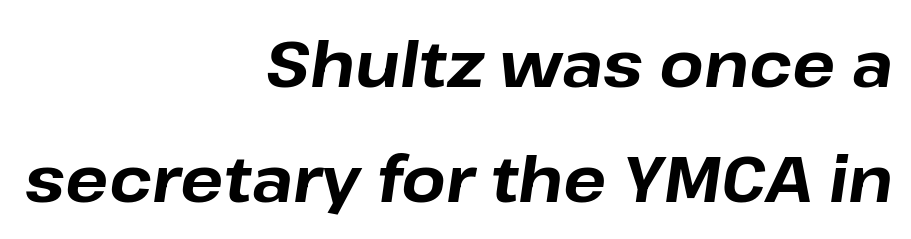
{"italic": "yes", "lean": "right", "slant_degrees": 8, "bold": "yes", "weight": "bold", "width": "normal", "stroke_contrast": "low", "x_height": "medium", "monospaced": "no", "underline": "no", "align": "right", "line_spacing_ratio": 1.79, "letter_spacing": "normal", "letter_spacing_em": 0.0, "glyph_px": 64}
